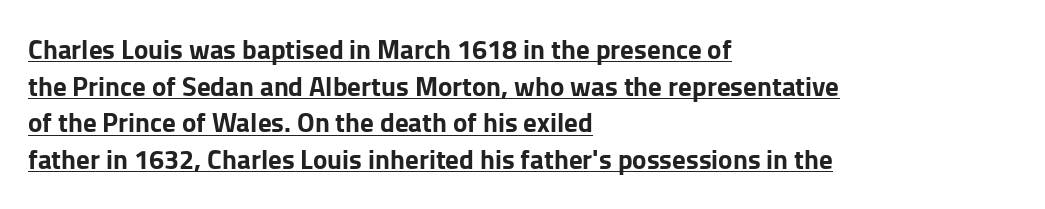
{"italic": "no", "bold": "yes", "underline": "yes", "align": "left", "line_spacing": "normal", "line_spacing_ratio": 1.36, "letter_spacing": "normal", "letter_spacing_em": 0.0, "glyph_px": 27}
